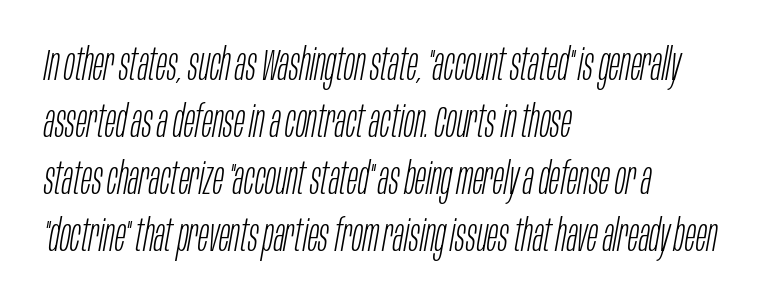
Q: Is the text bold? A: No.
Q: Is the text italic (slanted)? A: Yes, it leans right by about 10 degrees.
Q: Is the text underlined? A: No.
Q: How is the paragraph aligned? A: Left-aligned.
Q: Is the spacing between letters normal or unusually wide? A: Normal.
Q: Is the spacing between lines tight, normal or loose? A: Normal.
Q: Width (condensed, normal, or wide)? A: Condensed.
Q: Stroke contrast? A: Low.
Q: x-height? A: Large.
Q: Monospaced? A: No.
